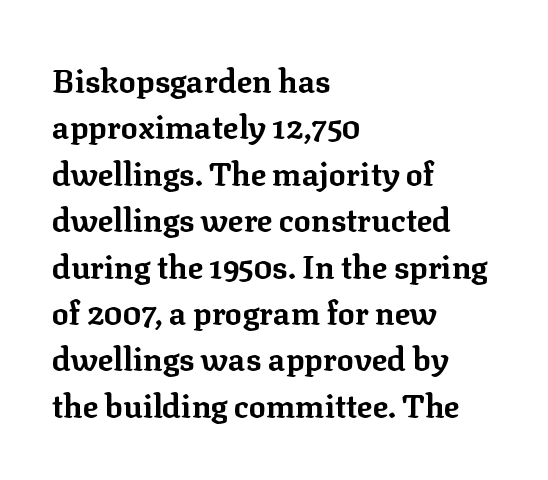
{"serif": "yes", "italic": "no", "bold": "yes", "weight": "bold", "width": "normal", "stroke_contrast": "low", "x_height": "medium", "monospaced": "no", "underline": "no", "align": "left", "line_spacing": "normal", "line_spacing_ratio": 1.45, "letter_spacing": "normal", "letter_spacing_em": 0.0, "glyph_px": 32}
